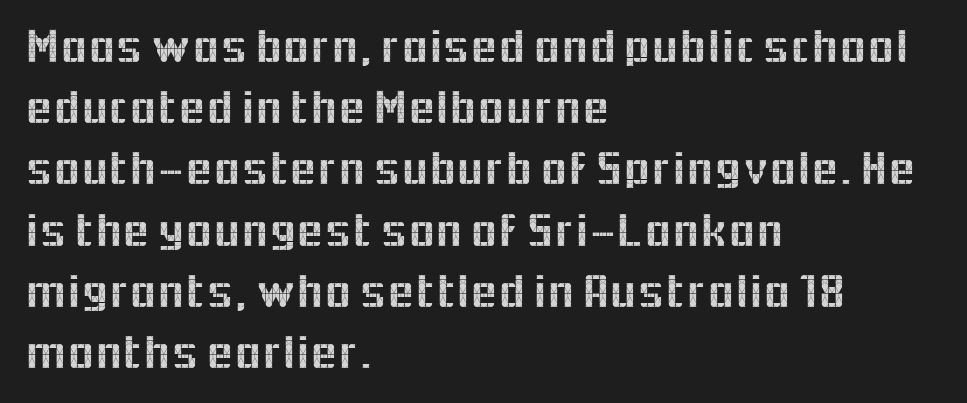
The image shows 49 px sans-serif type, upright; set left-aligned, normal line spacing (1.25x), normal letter spacing, not underlined; a medium x-height.
